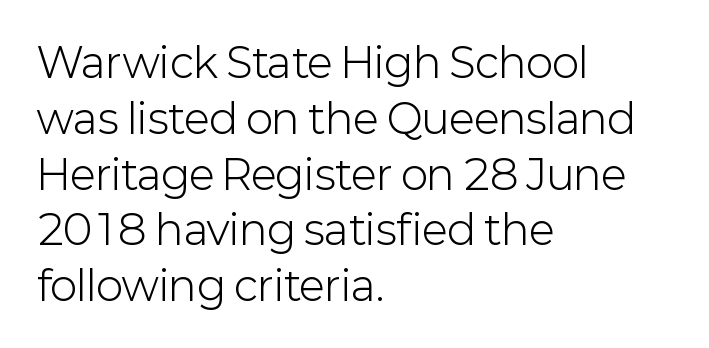
The passage shown is typed in a proportional face where columns would drift. Vertical strokes here are truly vertical. Nothing sits at the stroke ends, so this counts as sans-serif. Baseline-to-baseline distance is the conventional proportion of letter height. Any mark beneath the type? The region is blank. No heavy texture on the line: the type isn't bold.
